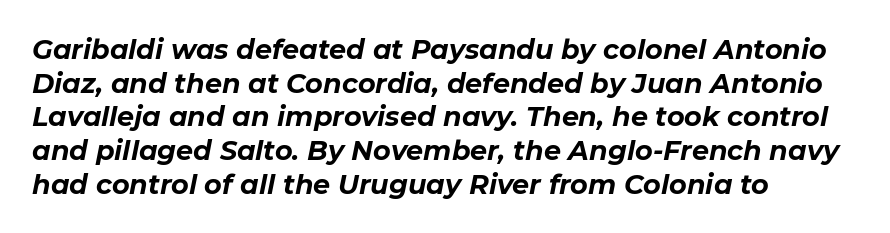
{"italic": "yes", "lean": "right", "slant_degrees": 11, "bold": "yes", "underline": "no", "align": "left", "line_spacing": "normal", "line_spacing_ratio": 1.25, "letter_spacing": "normal", "letter_spacing_em": 0.0, "glyph_px": 27}
